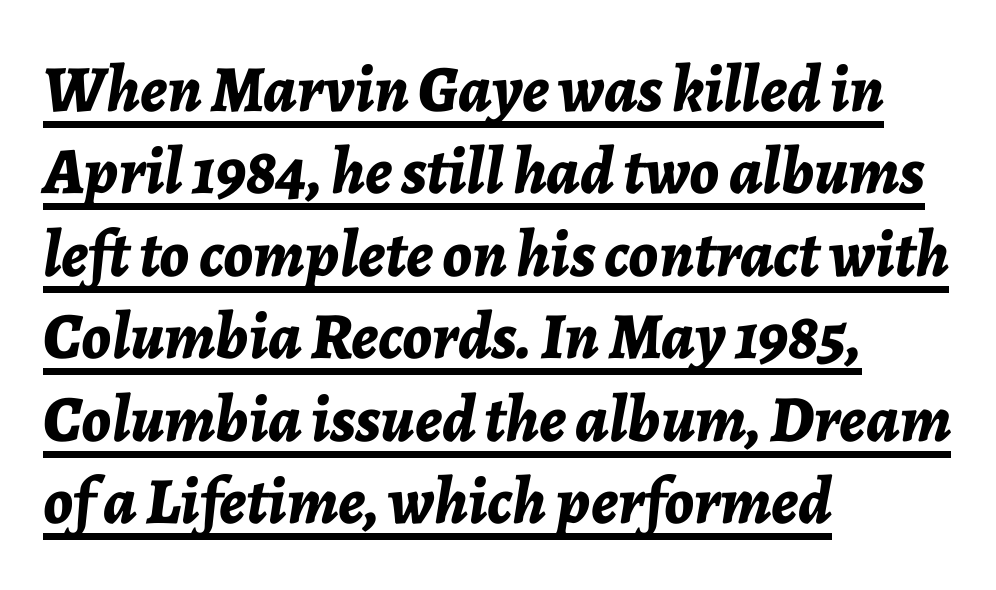
The image shows 66 px bold type, italic (leaning right); set left-aligned, normal line spacing (1.25x), normal letter spacing, underlined; low stroke contrast and a medium x-height.
